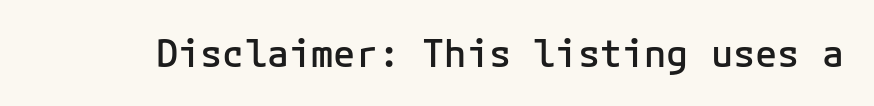
The characters look somewhat weighty, a semibold short of true bold. The face used here is a sans, in the tradition of grotesques and geometrics. Here the glyphs are tracked normally, forming tight word shapes. A roman cut, with each character standing at attention. Underlining? Definitely not there.
